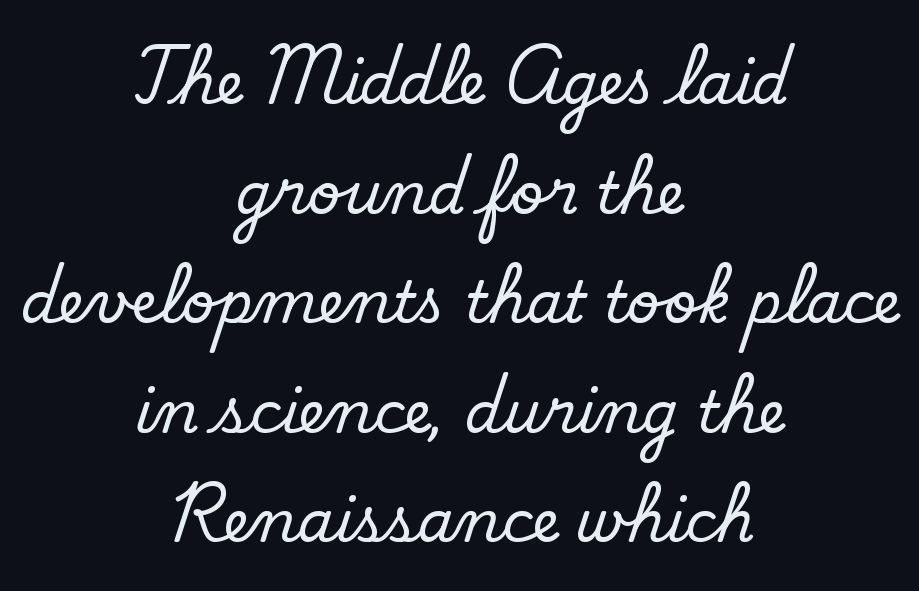
Q: Is the text bold? A: No.
Q: Is the typeface a serif or a sans-serif typeface? A: Sans-serif.
Q: Is the text underlined? A: No.
Q: How is the paragraph aligned? A: Centered.
Q: Is the spacing between letters normal or unusually wide? A: Normal.
Q: Width (condensed, normal, or wide)? A: Normal.
Q: Stroke contrast? A: Low.
Q: x-height? A: Small.
Q: Monospaced? A: No.
